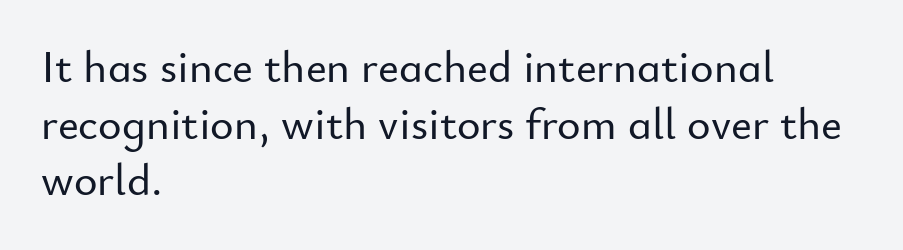
The image shows 45 px sans-serif type, upright; set left-aligned, normal line spacing (1.26x), normal letter spacing, not underlined; low stroke contrast and a small x-height.
